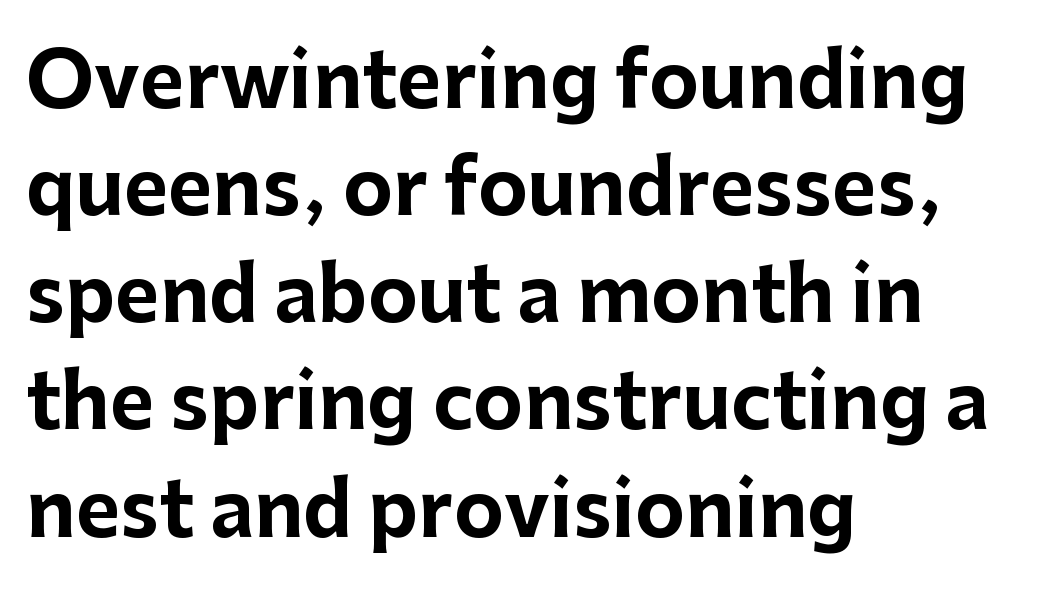
Q: Is the text bold? A: Yes.
Q: Is the text italic (slanted)? A: No, it is upright.
Q: Is the typeface a serif or a sans-serif typeface? A: Sans-serif.
Q: Is the text underlined? A: No.
Q: How is the paragraph aligned? A: Left-aligned.
Q: Is the spacing between letters normal or unusually wide? A: Normal.
Q: Is the spacing between lines tight, normal or loose? A: Normal.
Q: Width (condensed, normal, or wide)? A: Normal.
Q: Stroke contrast? A: Low.
Q: x-height? A: Medium.
Q: Monospaced? A: No.
